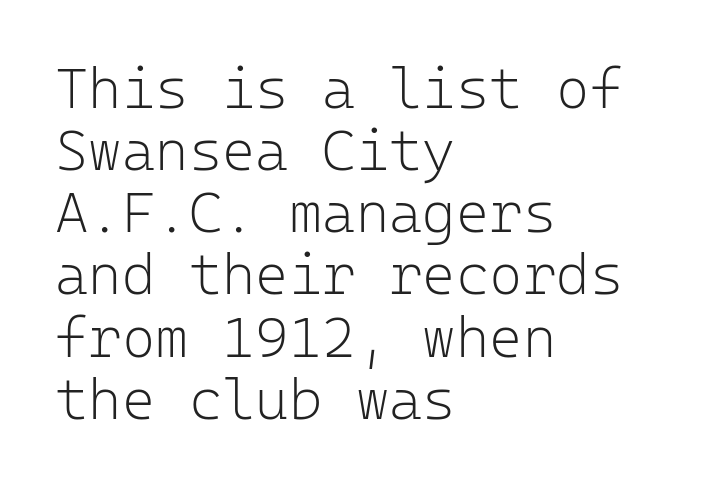
{"serif": "no", "italic": "no", "bold": "no", "weight": "light", "width": "normal", "stroke_contrast": "low", "x_height": "medium", "monospaced": "yes", "underline": "no", "align": "left", "line_spacing": "tight", "line_spacing_ratio": 1.09, "letter_spacing": "normal", "letter_spacing_em": 0.0, "glyph_px": 57}
